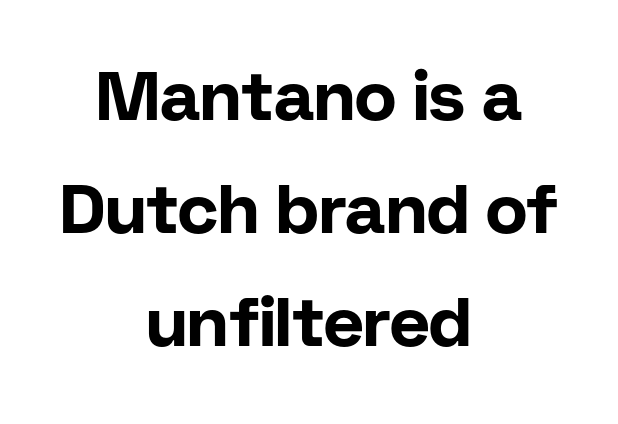
Honestly, the row spacing looks completely unremarkable. Does the lettering tilt? It doesn't — this is upright. Type without underlining. The font family rendered here belongs to the sans-serif group. Standard letterfit; no display-style spreading of the glyphs. The glyphs have the mass of a bold cut.
